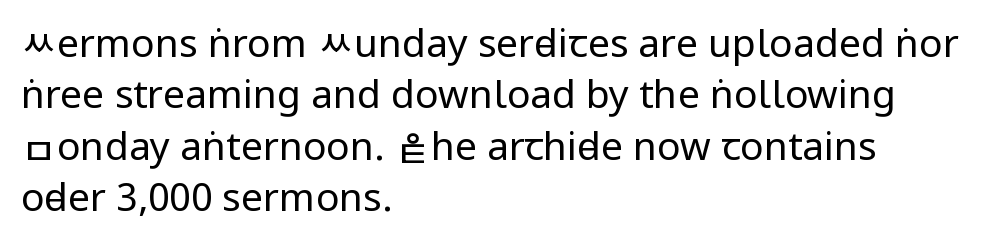
Q: Is the text bold? A: No.
Q: Is the text italic (slanted)? A: No, it is upright.
Q: Is the typeface a serif or a sans-serif typeface? A: Sans-serif.
Q: Is the text underlined? A: No.
Q: How is the paragraph aligned? A: Left-aligned.
Q: Is the spacing between letters normal or unusually wide? A: Normal.
Q: Is the spacing between lines tight, normal or loose? A: Normal.
Q: Width (condensed, normal, or wide)? A: Condensed.
Q: Stroke contrast? A: Low.
